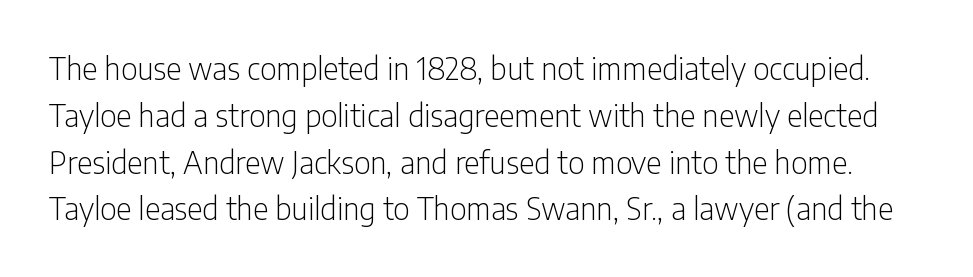
If you drew a line through each stem, it would be perfectly vertical. Type without underlining. Compared with typical paragraphs, the rows here are spaced about the same. Glyph-to-glyph distance matches everyday printed text. Stems and bowls with no extra thickness — not bold. Each letter keeps its own natural width here, so spacing adapts to shape.
